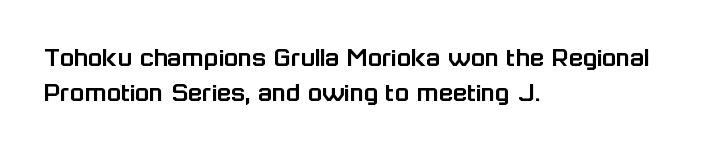
Q: Is the text italic (slanted)? A: No, it is upright.
Q: Is the typeface a serif or a sans-serif typeface? A: Sans-serif.
Q: Is the text underlined? A: No.
Q: How is the paragraph aligned? A: Left-aligned.
Q: Is the spacing between letters normal or unusually wide? A: Normal.
Q: Width (condensed, normal, or wide)? A: Normal.
Q: Stroke contrast? A: Low.
Q: x-height? A: Medium.
Q: Monospaced? A: No.
